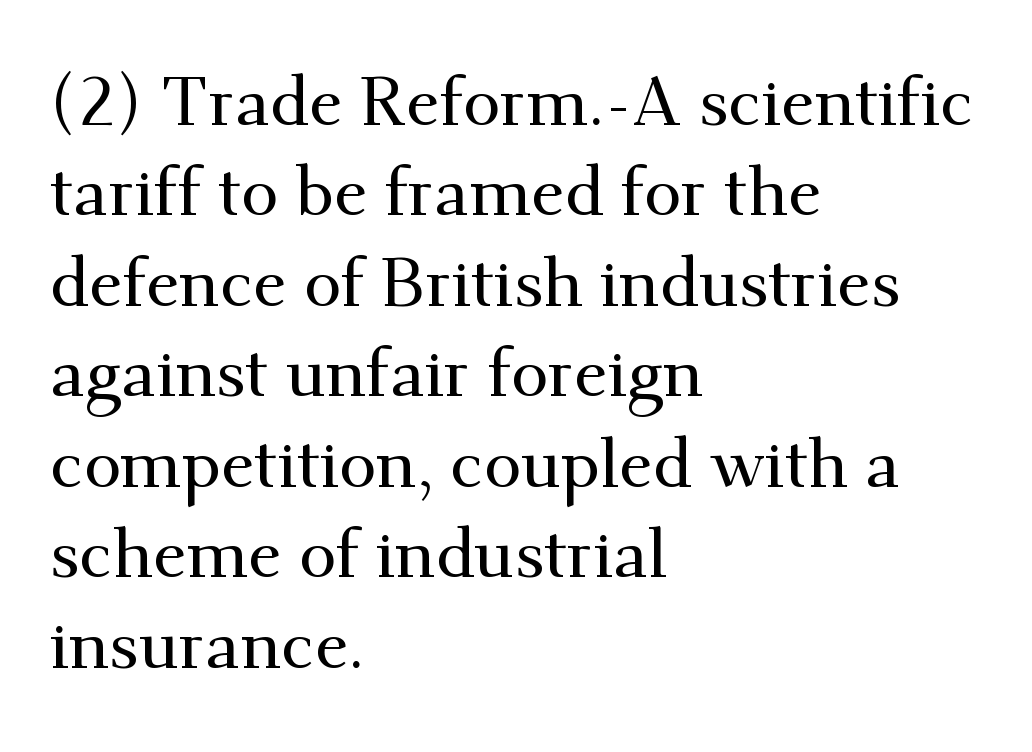
Rule under the text: the space is simply empty. Ascenders rise straight up at ninety degrees. The letters advance in unequal steps, a hallmark of proportional type. A classic flush-left, rag-right setting is used for this passage. I'd call this a serif setting — the letters wear small feet.
